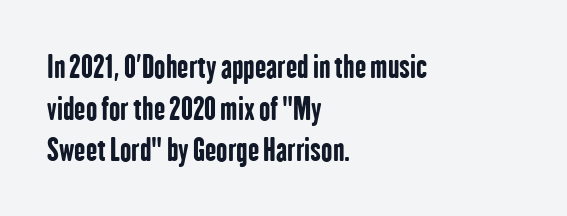
In CSS terms this would be text-align: left. It's the straight-up-and-down kind of type. The foot of each line stays bare and open. Typographically, this falls in the sans-serif category. The passage shown is typed in a proportional face where columns would drift. Is the type bold? Yes — the strokes are clearly thick and heavy.
